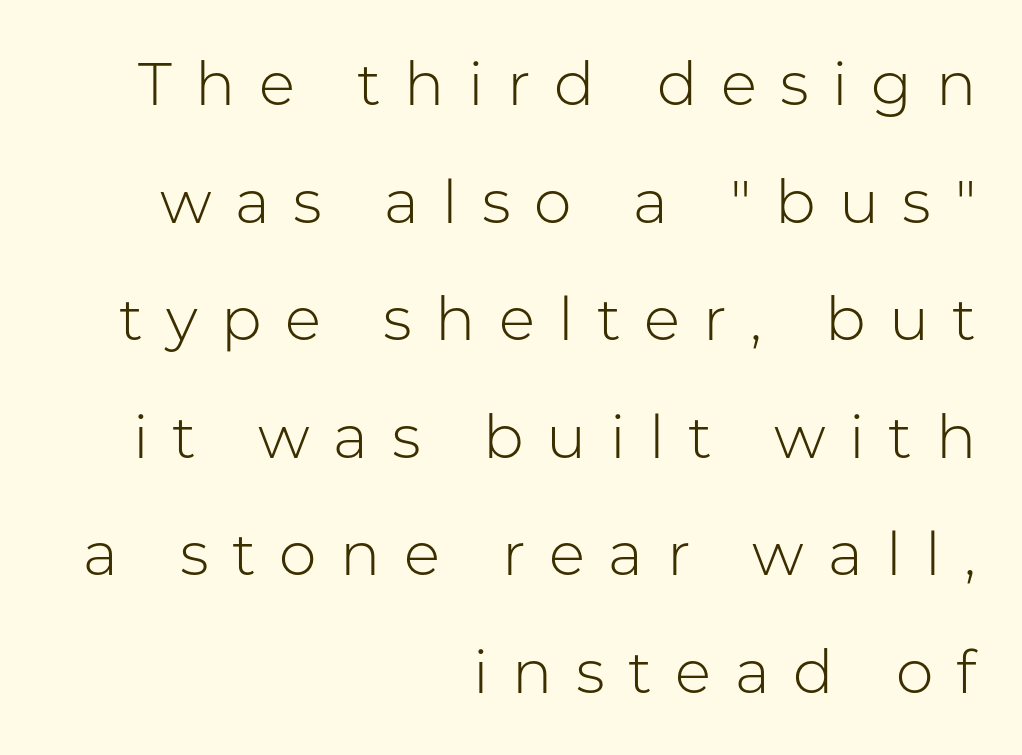
The image shows 60 px light sans-serif type, upright; set right-aligned, loose line spacing (1.96x), unusually wide letter spacing (+0.39 em), not underlined; low stroke contrast and a medium x-height.
